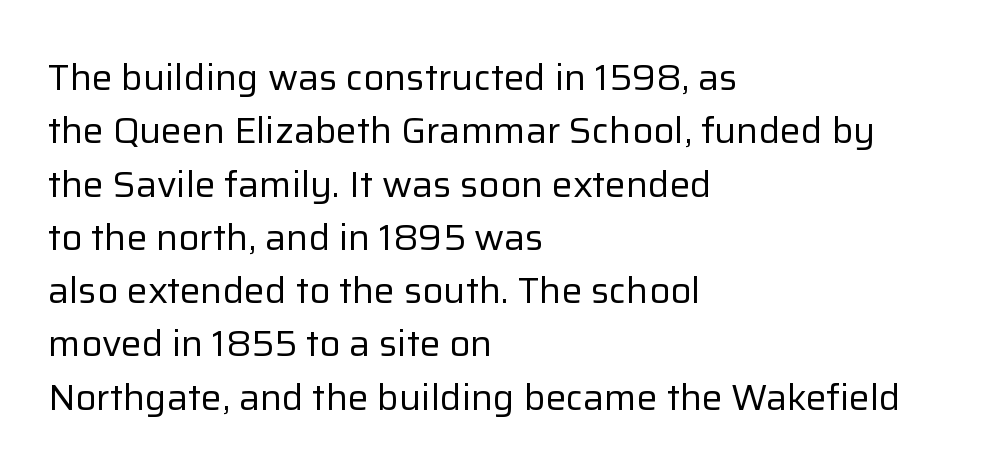
Q: Is the text bold? A: No.
Q: Is the text italic (slanted)? A: No, it is upright.
Q: Is the typeface a serif or a sans-serif typeface? A: Sans-serif.
Q: Is the text underlined? A: No.
Q: How is the paragraph aligned? A: Left-aligned.
Q: Is the spacing between letters normal or unusually wide? A: Normal.
Q: Is the spacing between lines tight, normal or loose? A: Normal.
Q: Width (condensed, normal, or wide)? A: Normal.
Q: Stroke contrast? A: Low.
Q: x-height? A: Medium.
Q: Monospaced? A: No.
